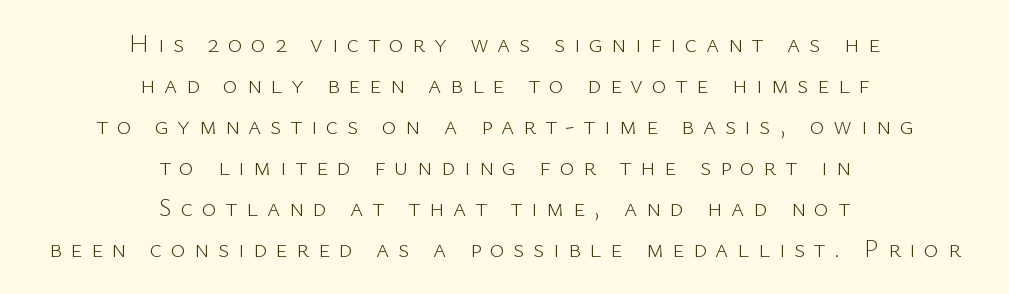
The image shows 25 px text type, upright; set centered, normal line spacing (1.64x), unusually wide letter spacing (+0.35 em), not underlined.
